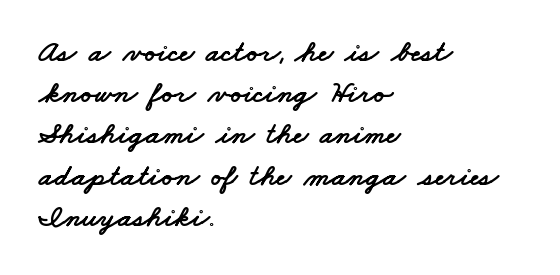
{"serif": "no", "width": "wide", "stroke_contrast": "low", "x_height": "small", "monospaced": "no", "underline": "no", "align": "left", "line_spacing": "normal", "line_spacing_ratio": 1.33, "letter_spacing": "normal", "letter_spacing_em": 0.0, "glyph_px": 31}
